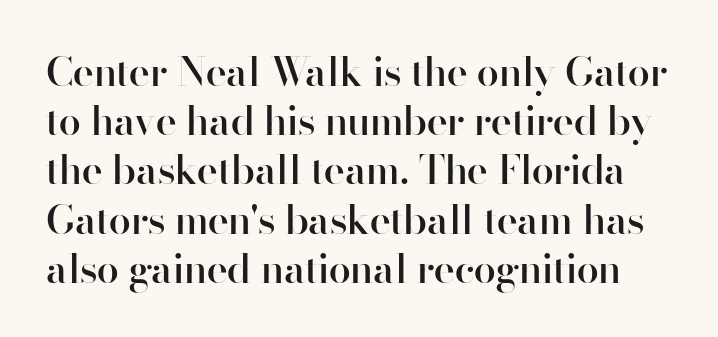
Stroke terminals: plain, sans-serif. Does the lettering tilt? It doesn't — this is upright. Looks like regular typesetting: each glyph gets only the width it needs. The sample has been set in demibold, a notch under bold. Letters rest on an invisible, unmarked baseline.
